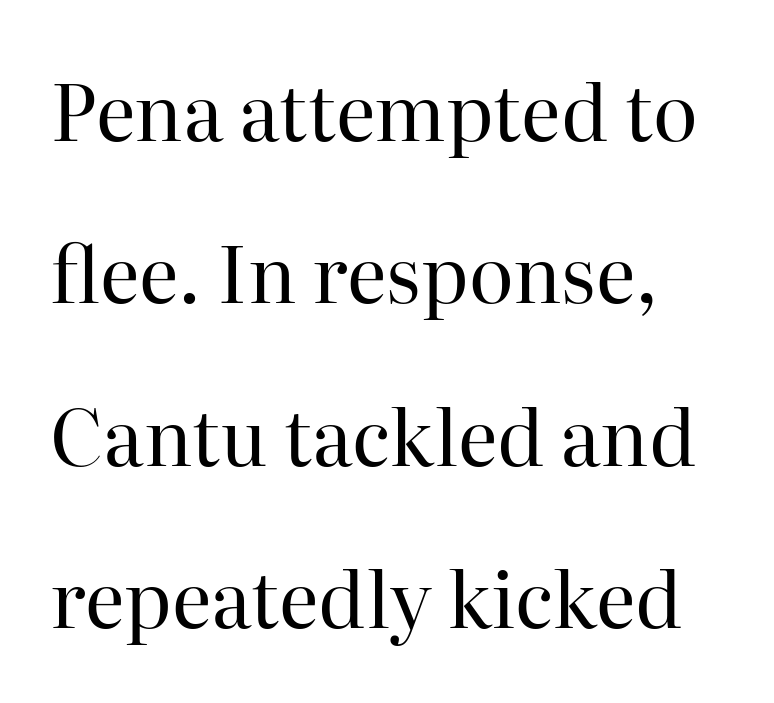
The image shows 77 px regular-weight serif type, upright; set loose line spacing (2.11x), normal letter spacing, not underlined; high stroke contrast and a medium x-height.
